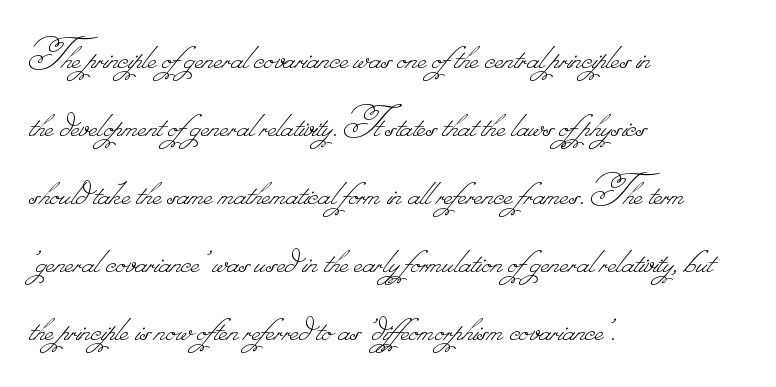
The tracking reads as untouched default to a designer's eye. Vertical spacing — default. Is the block centered? No — it sits flush against the left margin. The string is rendered with underlining switched off. Proportional: the letters do not fall into vertical columns.
